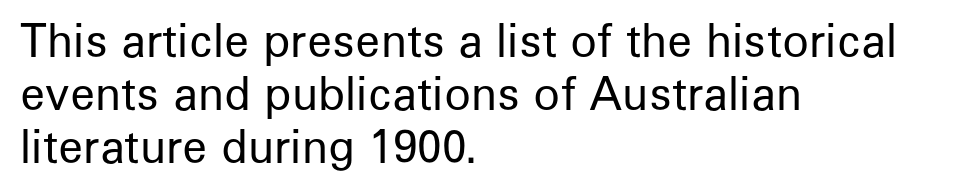
{"serif": "no", "italic": "no", "bold": "no", "weight": "regular", "width": "normal", "stroke_contrast": "low", "x_height": "medium", "monospaced": "no", "underline": "no", "align": "left", "line_spacing_ratio": 1.21, "letter_spacing": "normal", "letter_spacing_em": 0.0, "glyph_px": 44}
